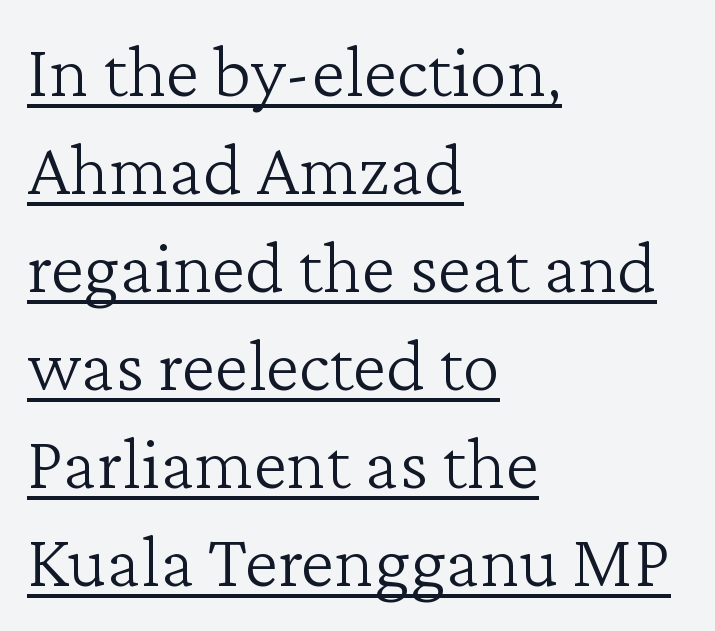
Q: Is the text bold? A: No.
Q: Is the text italic (slanted)? A: No, it is upright.
Q: Is the typeface a serif or a sans-serif typeface? A: Serif.
Q: Is the text underlined? A: Yes.
Q: How is the paragraph aligned? A: Left-aligned.
Q: Is the spacing between letters normal or unusually wide? A: Normal.
Q: Is the spacing between lines tight, normal or loose? A: Normal.
Q: Width (condensed, normal, or wide)? A: Normal.
Q: Stroke contrast? A: Low.
Q: x-height? A: Medium.
Q: Monospaced? A: No.
